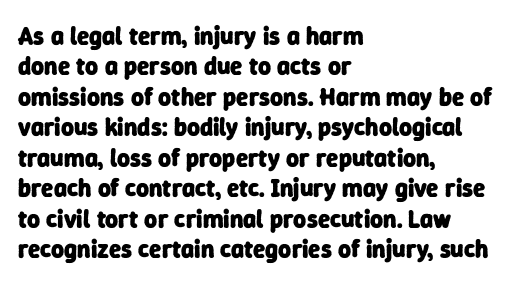
The image shows 25 px bold type; set left-aligned, line spacing 1.22x, normal letter spacing, not underlined.
